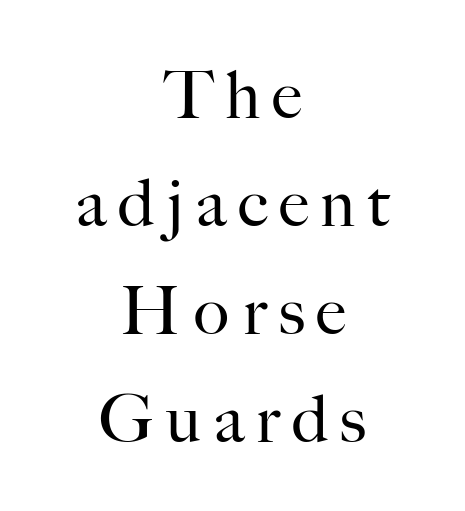
Q: Is the text bold? A: No.
Q: Is the text italic (slanted)? A: No, it is upright.
Q: Is the typeface a serif or a sans-serif typeface? A: Serif.
Q: Is the text underlined? A: No.
Q: How is the paragraph aligned? A: Centered.
Q: Is the spacing between lines tight, normal or loose? A: Normal.
Q: Width (condensed, normal, or wide)? A: Normal.
Q: Stroke contrast? A: High.
Q: x-height? A: Small.
Q: Monospaced? A: No.
